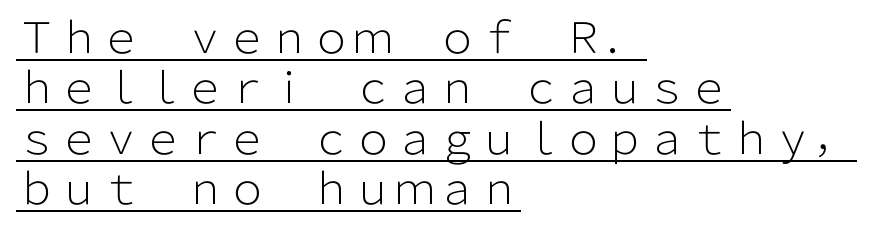
The ragged edge is on the right, which tells us the setting is flush left. Do the characters align in a grid? No, the font is proportional. Upright lettering throughout. The typesetting does not lean heavy: it is not bold. Are there feet on the stems? There aren't — it's a sans.
